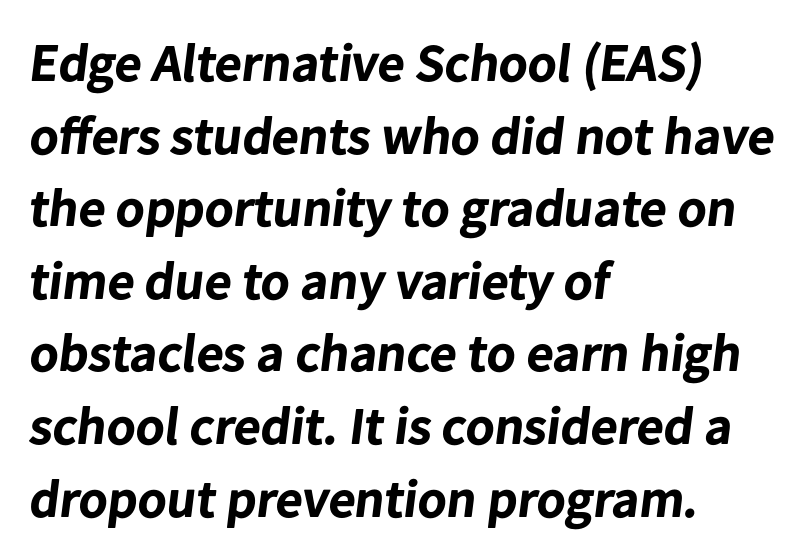
The image shows 53 px bold sans-serif type; set left-aligned, normal line spacing (1.37x), normal letter spacing, not underlined; low stroke contrast and a medium x-height.
